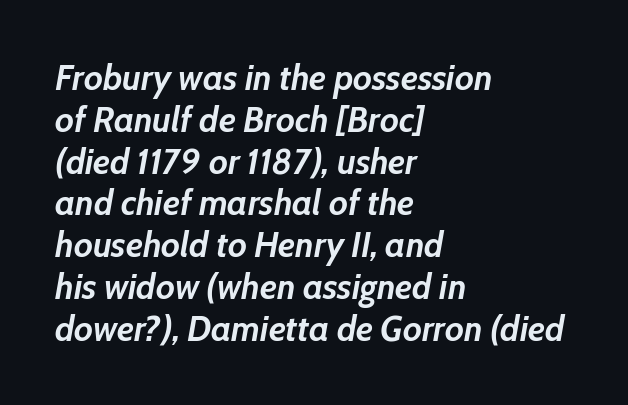
Q: Is the text bold? A: Yes.
Q: Is the text italic (slanted)? A: Yes, it leans right by about 10 degrees.
Q: Is the text underlined? A: No.
Q: How is the paragraph aligned? A: Left-aligned.
Q: Is the spacing between letters normal or unusually wide? A: Normal.
Q: Width (condensed, normal, or wide)? A: Normal.
Q: Stroke contrast? A: Low.
Q: x-height? A: Medium.
Q: Monospaced? A: No.
